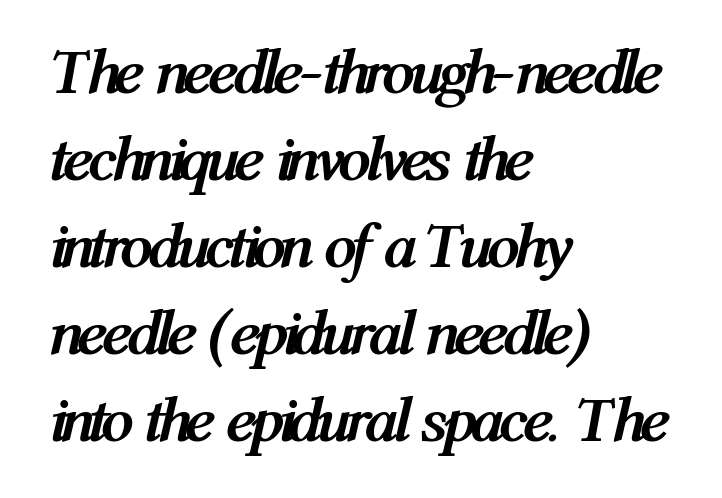
Q: Is the text bold? A: Yes.
Q: Is the text italic (slanted)? A: Yes, it leans right by about 12 degrees.
Q: Is the text underlined? A: No.
Q: How is the paragraph aligned? A: Left-aligned.
Q: Is the spacing between letters normal or unusually wide? A: Normal.
Q: Is the spacing between lines tight, normal or loose? A: Normal.
Q: Width (condensed, normal, or wide)? A: Condensed.
Q: Stroke contrast? A: Medium.
Q: x-height? A: Medium.
Q: Monospaced? A: No.
